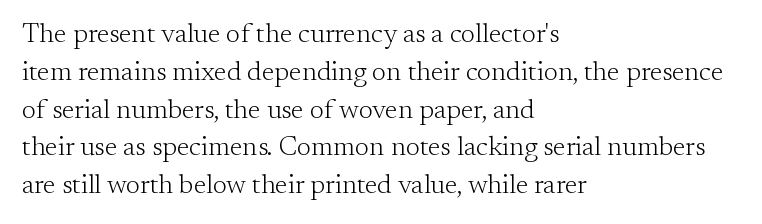
Short note: letters normally spaced. These lines are set flush left with a ragged right edge. The passage shown is not bold in any degree. Rows of type keep a routine distance in the vertical direction. This is the regular roman posture of the typeface.
